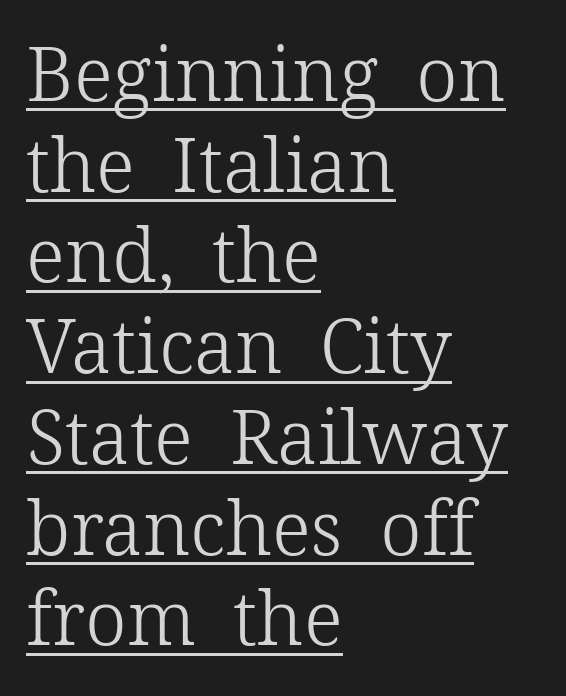
Q: Is the text bold? A: No.
Q: Is the text italic (slanted)? A: No, it is upright.
Q: Is the typeface a serif or a sans-serif typeface? A: Serif.
Q: Is the text underlined? A: Yes.
Q: How is the paragraph aligned? A: Left-aligned.
Q: Is the spacing between letters normal or unusually wide? A: Normal.
Q: Width (condensed, normal, or wide)? A: Normal.
Q: Stroke contrast? A: Low.
Q: x-height? A: Medium.
Q: Monospaced? A: No.
